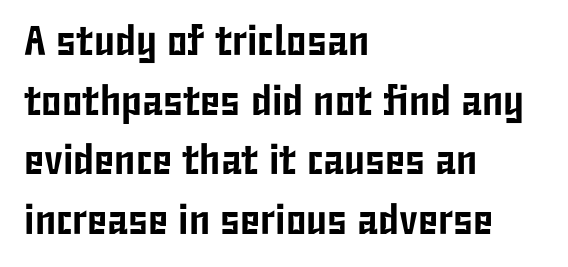
Every stem runs plumb, perpendicular to the baseline. The line-height multiplier appears to be the usual default. Line starts are locked; line ends wander. There is no visible air inserted between adjacent glyphs. The text was rendered using a sans face with plain stroke endings. The rendering uses natural spacing where letterforms have individual widths.
